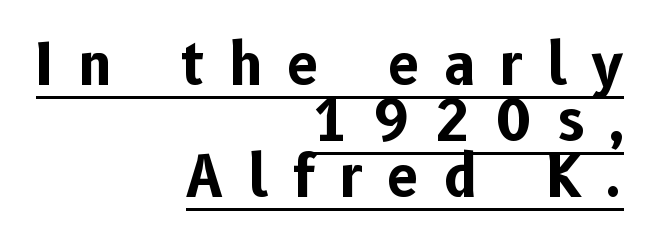
{"serif": "no", "italic": "no", "bold": "yes", "weight": "bold", "width": "normal", "stroke_contrast": "low", "x_height": "medium", "monospaced": "no", "underline": "yes", "align": "right", "line_spacing": "tight", "line_spacing_ratio": 1.0, "letter_spacing": "wide", "letter_spacing_em": 0.45, "glyph_px": 56}
